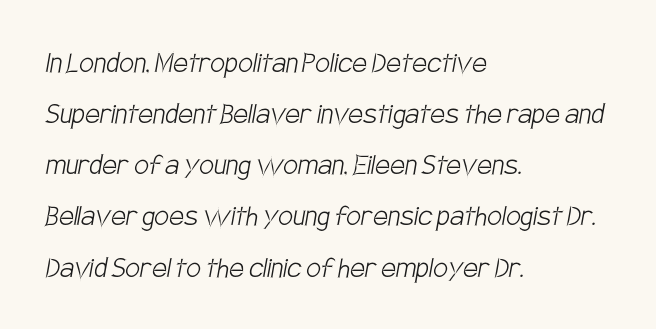
These lines keep a tight, regular rhythm from letter to letter. Think standard paragraph weight, or any step lighter than that. Any mark beneath the type? The region is blank. These lines are composed in type without serifs. Typeset ragged right — the left edge is the straight one.
